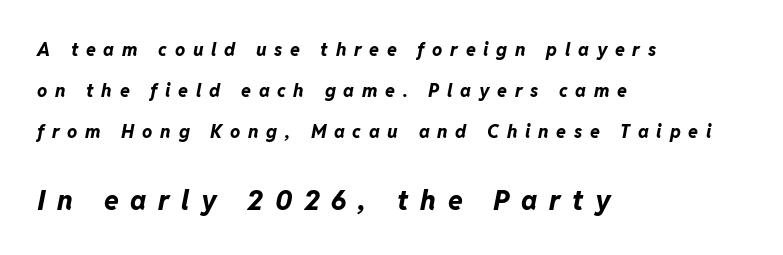
The image shows 27 px bold type, italic (leaning right); set left-aligned, loose line spacing (2.28x), unusually wide letter spacing (+0.43 em), not underlined; the second (bottom) block is 1.5x larger.
